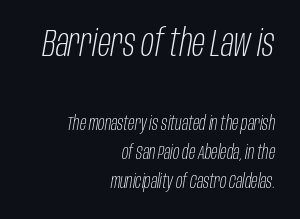
Q: Is the text bold? A: No.
Q: Is the text italic (slanted)? A: Yes, it leans right by about 10 degrees.
Q: Is the text underlined? A: No.
Q: How is the paragraph aligned? A: Right-aligned.
Q: Is the spacing between letters normal or unusually wide? A: Normal.
Q: Is the spacing between lines tight, normal or loose? A: Normal.
Q: Which block of text is set in a larger size, the first (top) or the second (bottom)? A: The first (top) one.
Q: Width (condensed, normal, or wide)? A: Condensed.
Q: Stroke contrast? A: Low.
Q: x-height? A: Large.
Q: Monospaced? A: No.
